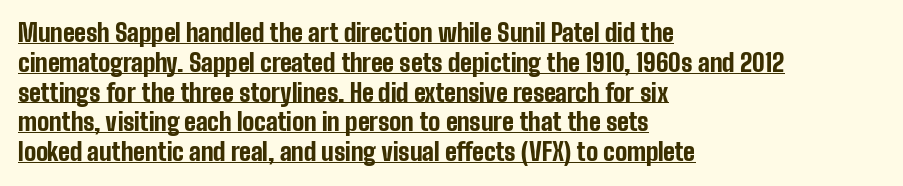
The image shows 24 px bold type, upright; set left-aligned, line spacing 1.24x, normal letter spacing, underlined.
